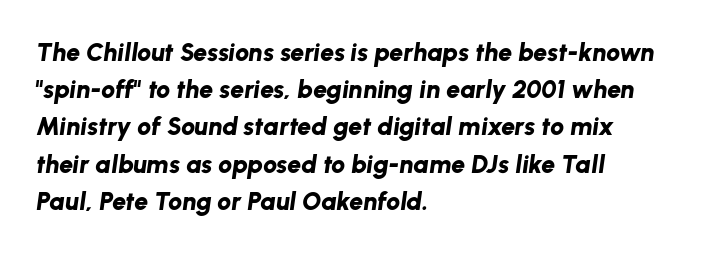
The image shows 25 px bold type, italic (leaning right); set left-aligned, normal line spacing (1.49x), normal letter spacing, not underlined.
